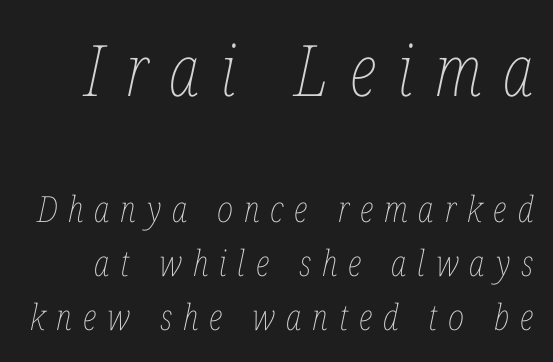
The designer gave the opening block more size than the closing block. Loose tracking; the words dissolve into strings of separated letters. What's the leading like? Ordinary, nothing unusual. This reads as an unemphasized weight, regular at the heaviest. No word sits above an underline. The face used here has a pronounced slope to its letters.
